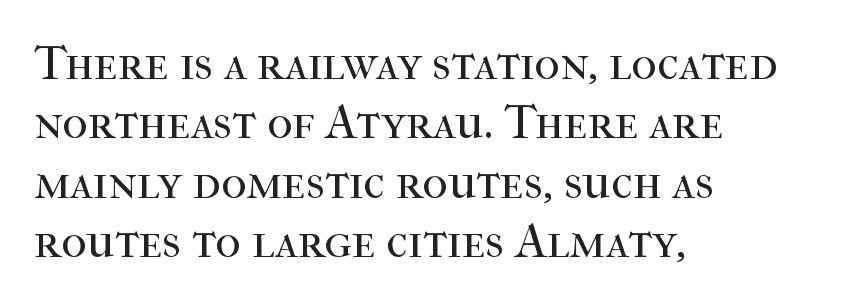
Q: Is the text bold? A: No.
Q: Is the text italic (slanted)? A: No, it is upright.
Q: Is the typeface a serif or a sans-serif typeface? A: Serif.
Q: Is the text underlined? A: No.
Q: How is the paragraph aligned? A: Left-aligned.
Q: Is the spacing between letters normal or unusually wide? A: Normal.
Q: Width (condensed, normal, or wide)? A: Normal.
Q: Stroke contrast? A: High.
Q: x-height? A: Medium.
Q: Monospaced? A: No.
